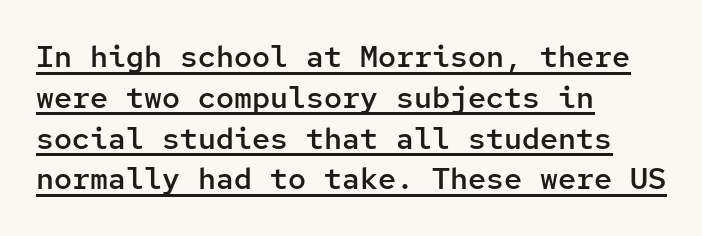
{"serif": "no", "italic": "no", "bold": "semi", "weight": "semibold", "width": "normal", "stroke_contrast": "low", "x_height": "medium", "monospaced": "yes", "underline": "yes", "align": "left", "line_spacing": "normal", "line_spacing_ratio": 1.36, "letter_spacing": "normal", "letter_spacing_em": 0.0, "glyph_px": 30}
